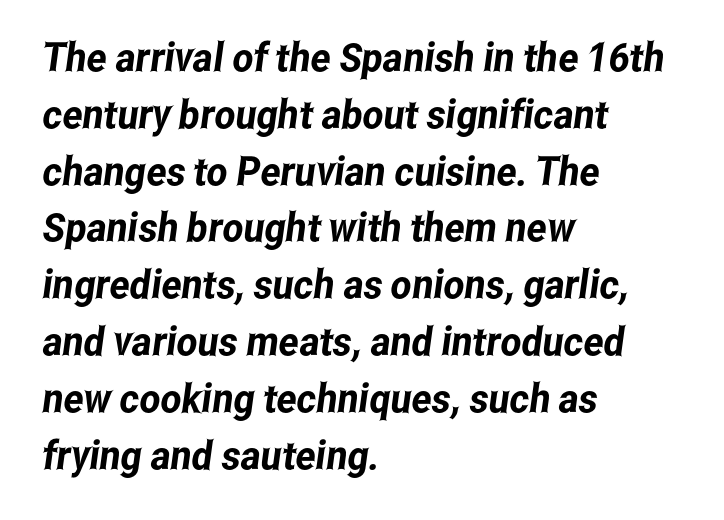
The image shows 40 px condensed sans-serif type; set left-aligned, normal line spacing (1.42x), normal letter spacing, not underlined; low stroke contrast and a medium x-height.
